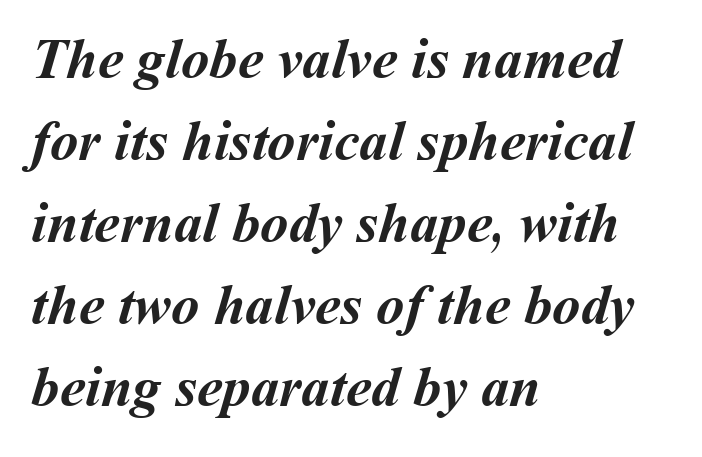
Q: Is the text bold? A: Yes.
Q: Is the text underlined? A: No.
Q: How is the paragraph aligned? A: Left-aligned.
Q: Is the spacing between letters normal or unusually wide? A: Normal.
Q: Is the spacing between lines tight, normal or loose? A: Normal.
Q: Width (condensed, normal, or wide)? A: Normal.
Q: Stroke contrast? A: Medium.
Q: x-height? A: Medium.
Q: Monospaced? A: No.
